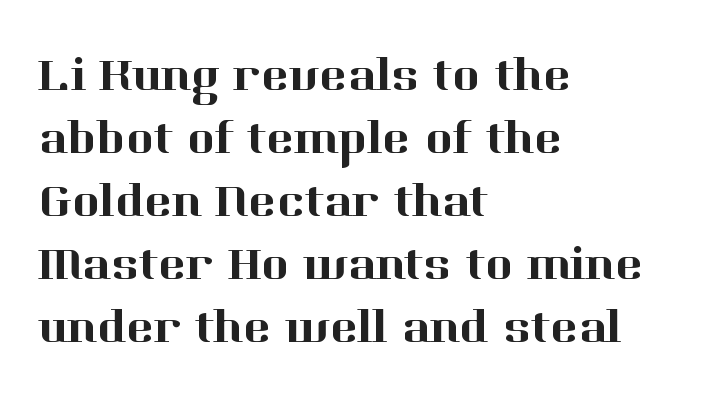
The image shows 47 px serif type, upright; set left-aligned, normal line spacing (1.34x), normal letter spacing, not underlined; high stroke contrast and a medium x-height.
